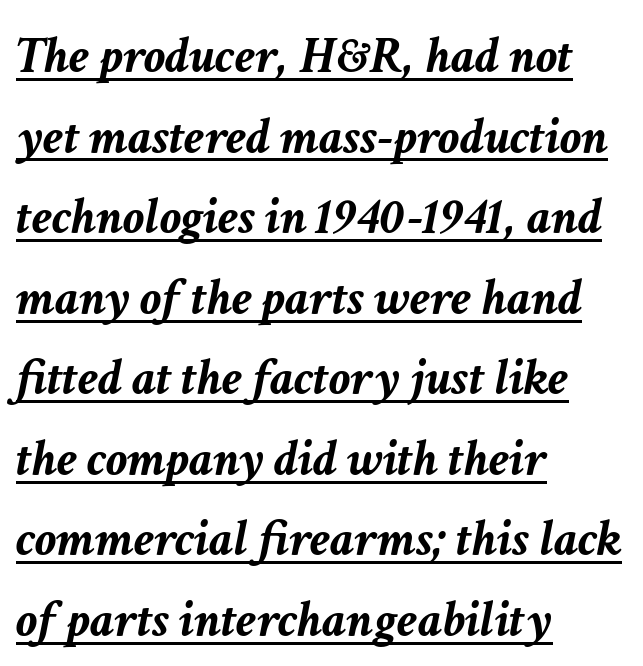
The image shows 53 px semibold type, italic (leaning right); set left-aligned, normal line spacing (1.52x), normal letter spacing, underlined; low stroke contrast and a medium x-height.
